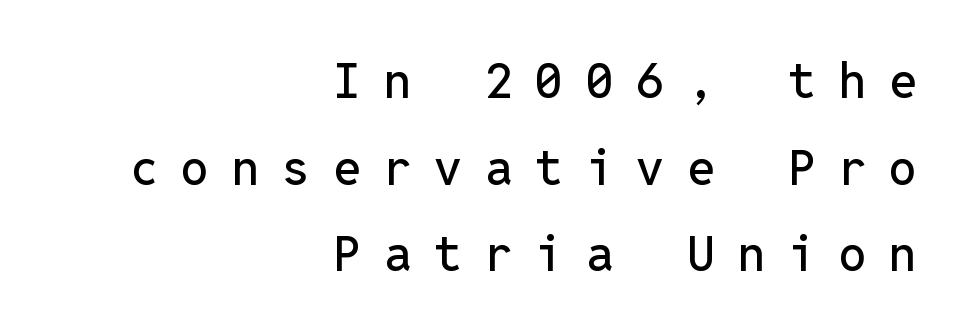
{"serif": "no", "italic": "no", "width": "normal", "stroke_contrast": "low", "x_height": "medium", "monospaced": "yes", "underline": "no", "align": "right", "line_spacing_ratio": 1.77, "letter_spacing": "wide", "letter_spacing_em": 0.47, "glyph_px": 49}
